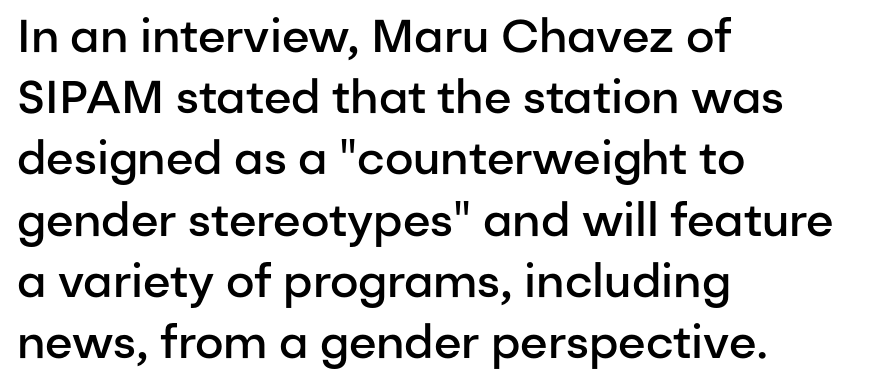
{"serif": "no", "italic": "no", "bold": "semi", "weight": "semibold", "width": "normal", "stroke_contrast": "low", "x_height": "medium", "monospaced": "no", "underline": "no", "align": "left", "line_spacing": "normal", "line_spacing_ratio": 1.33, "letter_spacing": "normal", "letter_spacing_em": 0.0, "glyph_px": 46}
